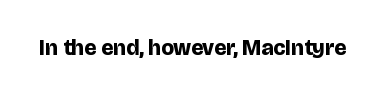
Short note: letters normally spaced. Words float on clear page, feet unadorned. The letters stand upright; this is a roman face. Heavy, bold letterforms.
